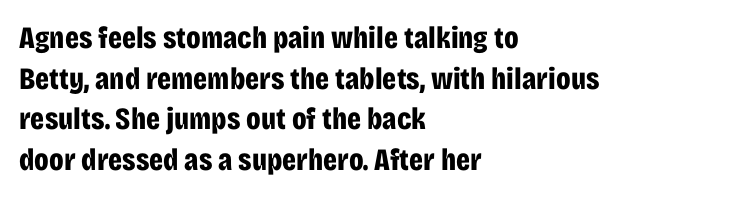
There is no visible air inserted between adjacent glyphs. Chunky letters — that's bold for sure. Does the type have serifs? No, each stem ends abruptly. Posture: straight, roman, zero tilt. Every row of glyphs begins at an identical x-position on the left.
